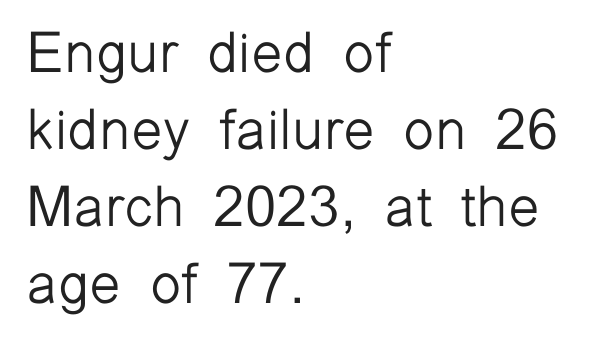
The image shows 57 px light sans-serif type, upright; set left-aligned, normal line spacing (1.35x), normal letter spacing, not underlined; low stroke contrast and a medium x-height.
